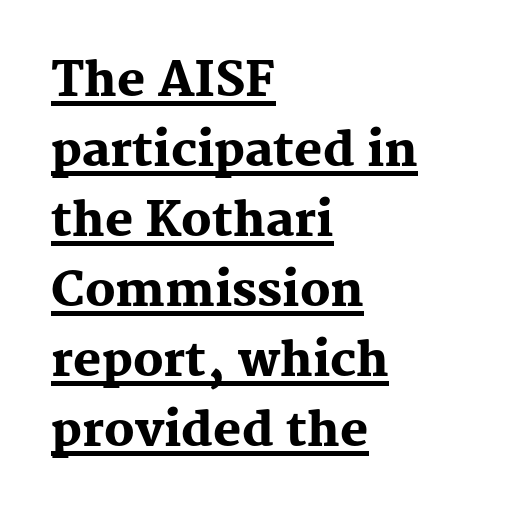
{"serif": "yes", "italic": "no", "bold": "yes", "weight": "heavy", "width": "normal", "stroke_contrast": "medium", "x_height": "medium", "monospaced": "no", "underline": "yes", "align": "left", "line_spacing": "normal", "line_spacing_ratio": 1.49, "letter_spacing": "normal", "letter_spacing_em": 0.0, "glyph_px": 47}
